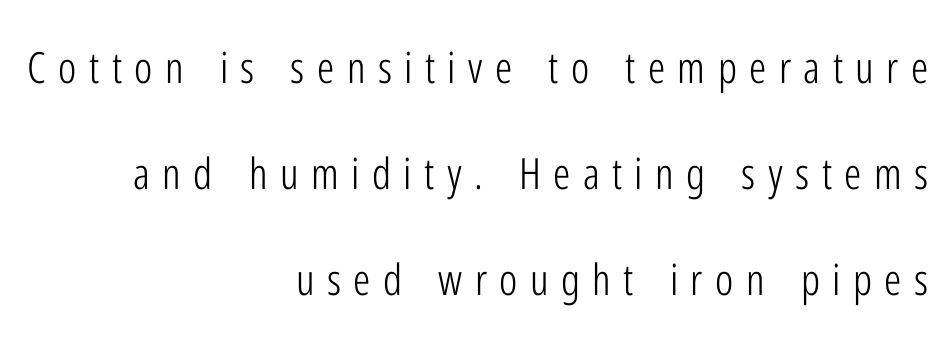
Vertically, the passage feels expansive, rows floating well apart. Caption: expanded tracking, letters set apart. Beneath every word, the page is bare. Examine the stroke ends and you'll find no serifs.
